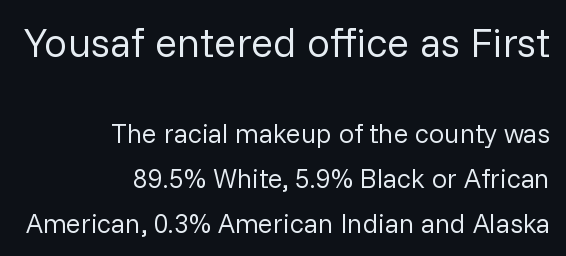
Q: Is the text bold? A: No.
Q: Is the text italic (slanted)? A: No, it is upright.
Q: Is the typeface a serif or a sans-serif typeface? A: Sans-serif.
Q: Is the text underlined? A: No.
Q: How is the paragraph aligned? A: Right-aligned.
Q: Is the spacing between letters normal or unusually wide? A: Normal.
Q: Is the spacing between lines tight, normal or loose? A: Normal.
Q: Which block of text is set in a larger size, the first (top) or the second (bottom)? A: The first (top) one.
Q: Width (condensed, normal, or wide)? A: Normal.
Q: Stroke contrast? A: Low.
Q: x-height? A: Medium.
Q: Monospaced? A: No.
